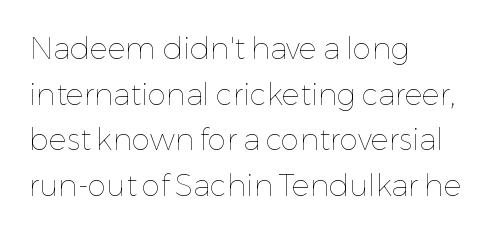
{"italic": "no", "bold": "no", "weight": "thin", "width": "normal", "stroke_contrast": "low", "x_height": "medium", "monospaced": "no", "underline": "no", "align": "left", "line_spacing": "normal", "line_spacing_ratio": 1.52, "letter_spacing": "normal", "letter_spacing_em": 0.0, "glyph_px": 30}
